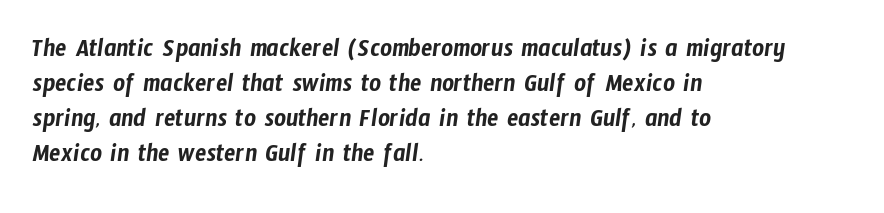
Q: Is the text underlined? A: No.
Q: How is the paragraph aligned? A: Left-aligned.
Q: Is the spacing between letters normal or unusually wide? A: Normal.
Q: Is the spacing between lines tight, normal or loose? A: Normal.
